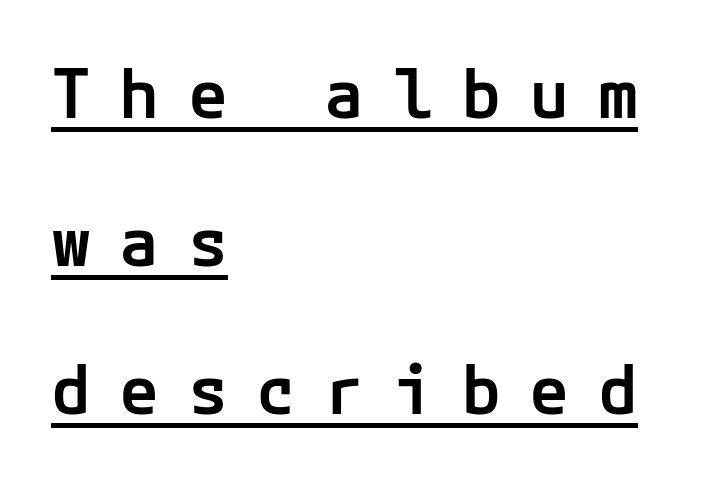
The image shows 67 px semibold sans-serif type, upright; set left-aligned, loose line spacing (2.21x), unusually wide letter spacing (+0.42 em), underlined; low stroke contrast and a medium x-height.
